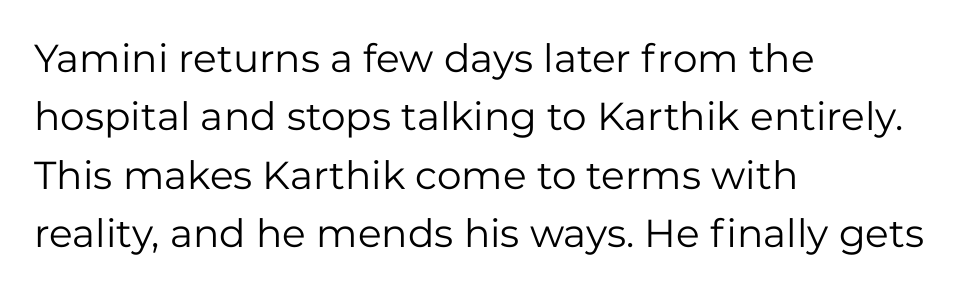
The image shows 39 px regular-weight sans-serif type, upright; set left-aligned, normal line spacing (1.5x), normal letter spacing, not underlined; low stroke contrast and a medium x-height.
